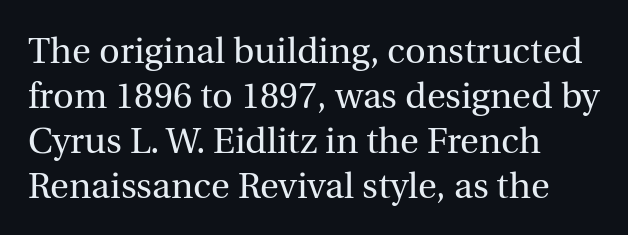
Line spacing here is normal. The rendering anchors every line to the left-hand side. The rendering shows small feet on the letterforms — a serif design. What stands out about the letter spacing? Nothing — it is the standard amount.
